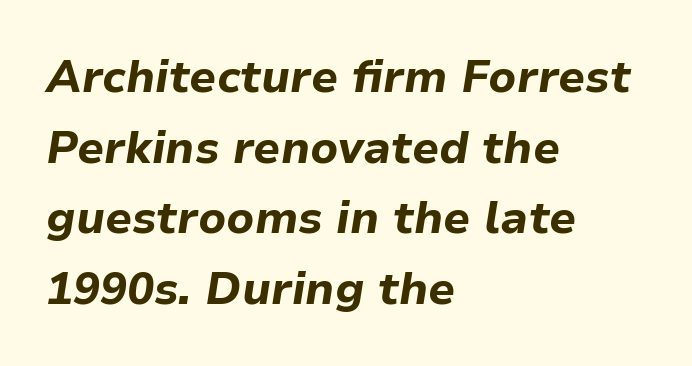
{"italic": "yes", "lean": "right", "slant_degrees": 9, "bold": "yes", "weight": "bold", "width": "normal", "stroke_contrast": "low", "x_height": "medium", "monospaced": "no", "underline": "no", "align": "left", "line_spacing": "normal", "line_spacing_ratio": 1.57, "letter_spacing": "normal", "letter_spacing_em": 0.0, "glyph_px": 45}
